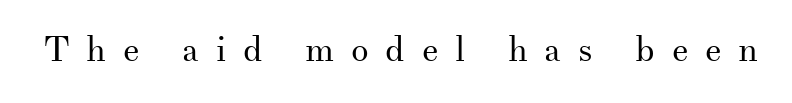
Q: Is the text bold? A: No.
Q: Is the text italic (slanted)? A: No, it is upright.
Q: Is the typeface a serif or a sans-serif typeface? A: Serif.
Q: Is the text underlined? A: No.
Q: Is the spacing between letters normal or unusually wide? A: Unusually wide.
Q: Width (condensed, normal, or wide)? A: Normal.
Q: Stroke contrast? A: Medium.
Q: x-height? A: Small.
Q: Monospaced? A: No.
